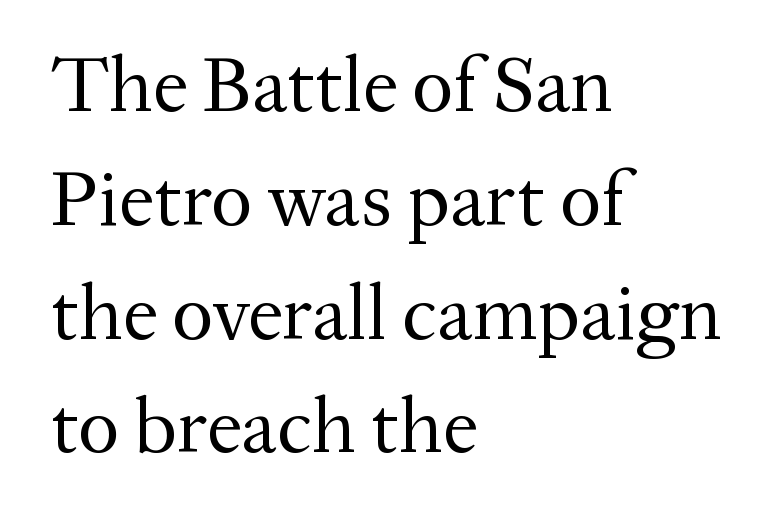
A typesetter would call this leading conventional body-copy spacing. The typeface chosen for these lines features serifs. Lines of text with bare space underneath. All the whitespace from short lines collects on the right.
